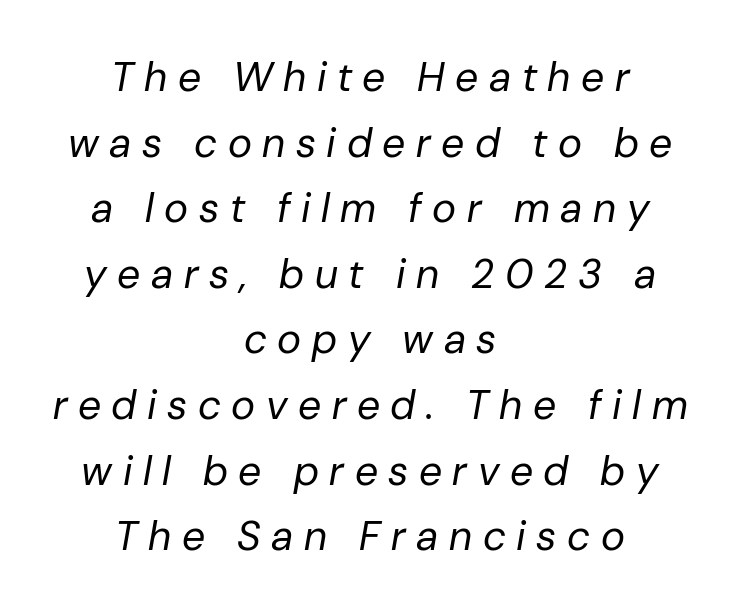
{"italic": "yes", "lean": "right", "slant_degrees": 10, "bold": "no", "weight": "regular", "width": "normal", "stroke_contrast": "low", "x_height": "medium", "monospaced": "no", "underline": "no", "align": "center", "line_spacing": "normal", "line_spacing_ratio": 1.6, "letter_spacing": "wide", "letter_spacing_em": 0.26, "glyph_px": 41}
